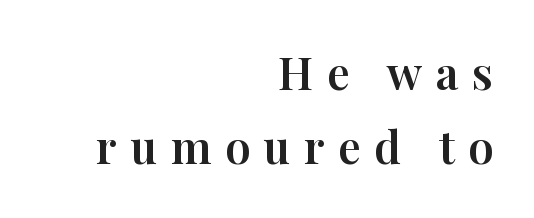
Plain, unruled lines of type. The letters advance in unequal steps, a hallmark of proportional type. Quick note: not italic, upright. Horizontal alignment here is rightward, an uncommon choice for prose. The text was rendered using a seriffed face with decorative stroke endings.
